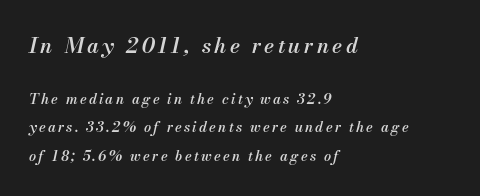
The image shows 21 px text type, italic (leaning right); set left-aligned, loose line spacing (2.02x), not underlined; the first (top) block is 1.5x larger.
